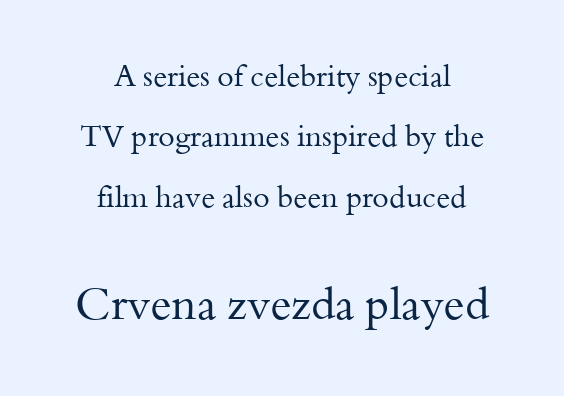
{"serif": "yes", "italic": "no", "bold": "no", "weight": "regular", "width": "normal", "stroke_contrast": "medium", "x_height": "small", "monospaced": "no", "underline": "no", "align": "center", "line_spacing": "loose", "line_spacing_ratio": 2.01, "letter_spacing": "normal", "letter_spacing_em": 0.0, "larger_block": "second", "size_ratio": 1.5, "glyph_px": 45}
